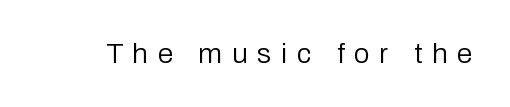
{"serif": "no", "italic": "no", "bold": "no", "weight": "regular", "width": "normal", "stroke_contrast": "low", "x_height": "medium", "monospaced": "no", "underline": "no", "letter_spacing": "wide", "letter_spacing_em": 0.35, "glyph_px": 28}
